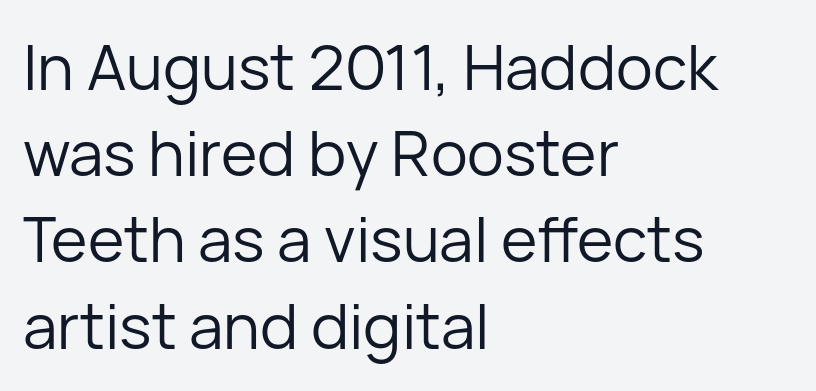
{"serif": "no", "italic": "no", "bold": "no", "weight": "regular", "width": "normal", "stroke_contrast": "low", "x_height": "medium", "monospaced": "no", "underline": "no", "align": "left", "line_spacing": "normal", "line_spacing_ratio": 1.39, "letter_spacing": "normal", "letter_spacing_em": 0.0, "glyph_px": 62}
